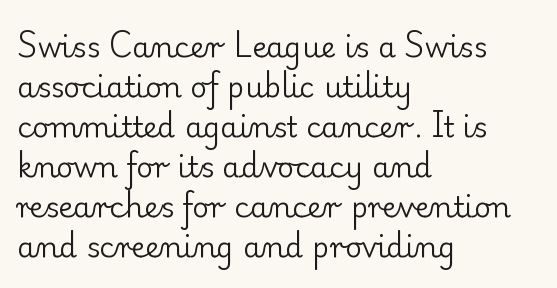
Q: Is the text bold? A: No.
Q: Is the text italic (slanted)? A: No, it is upright.
Q: Is the typeface a serif or a sans-serif typeface? A: Serif.
Q: Is the text underlined? A: No.
Q: How is the paragraph aligned? A: Left-aligned.
Q: Is the spacing between letters normal or unusually wide? A: Normal.
Q: Is the spacing between lines tight, normal or loose? A: Normal.
Q: Width (condensed, normal, or wide)? A: Normal.
Q: Stroke contrast? A: Low.
Q: x-height? A: Small.
Q: Monospaced? A: No.
